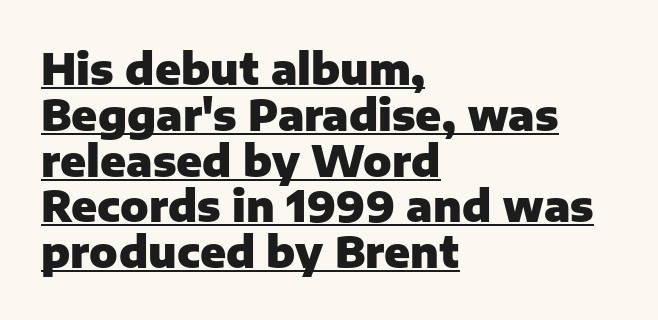
Q: Is the text bold? A: Yes.
Q: Is the text italic (slanted)? A: No, it is upright.
Q: Is the typeface a serif or a sans-serif typeface? A: Sans-serif.
Q: Is the text underlined? A: Yes.
Q: How is the paragraph aligned? A: Left-aligned.
Q: Is the spacing between letters normal or unusually wide? A: Normal.
Q: Is the spacing between lines tight, normal or loose? A: Tight.
Q: Width (condensed, normal, or wide)? A: Normal.
Q: Stroke contrast? A: Low.
Q: x-height? A: Medium.
Q: Monospaced? A: No.
